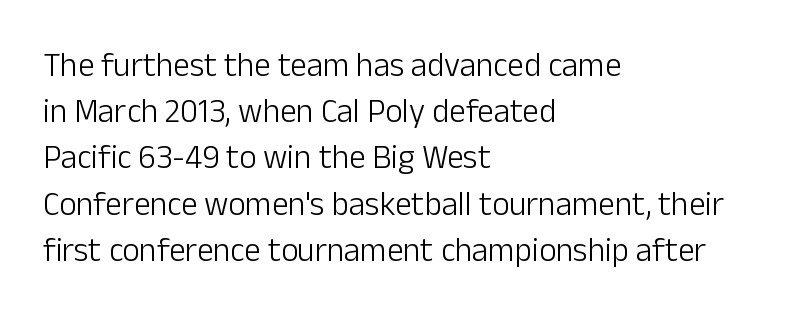
The image shows 33 px light sans-serif type, upright; set left-aligned, normal line spacing (1.4x), normal letter spacing, not underlined; low stroke contrast and a medium x-height.
